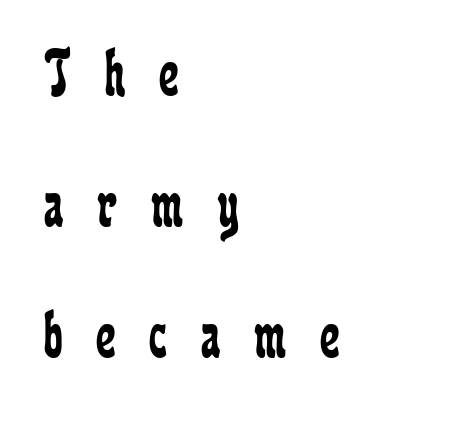
Note the varied advance widths — an 'i' is clearly narrower than an 'm'. Short note: letters widely spaced. Notice how the stems are strictly vertical — no italics here. Leading: increased. The strip under each line holds only bare page. Does the copy run flush right? No — it runs flush left.
